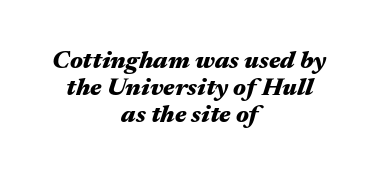
The image shows 25 px bold type, italic (leaning right); set centered, tight line spacing (1.08x), normal letter spacing, not underlined.
